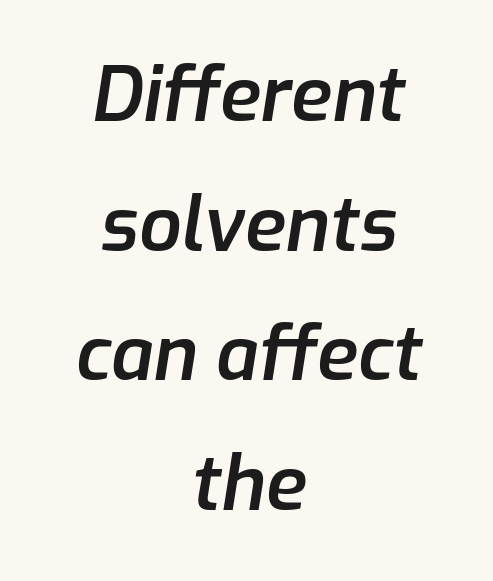
The image shows 75 px semibold type, italic (leaning right); set centered, line spacing 1.73x, normal letter spacing, not underlined; low stroke contrast and a medium x-height.
